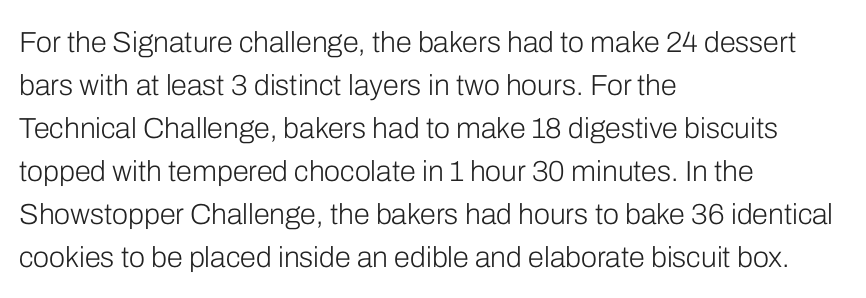
Observe the absence of serifs on each vertical stroke in this sample. Posture: straight, roman, zero tilt. Short and long lines alike share a common starting point at left. Letter spacing: default.
